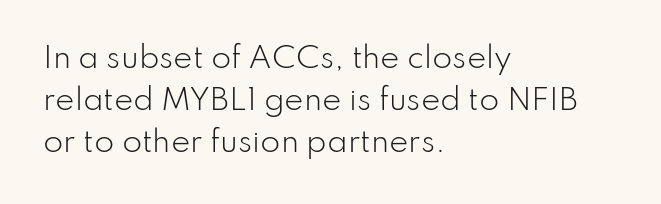
Q: Is the text bold? A: No.
Q: Is the text italic (slanted)? A: No, it is upright.
Q: Is the typeface a serif or a sans-serif typeface? A: Sans-serif.
Q: Is the text underlined? A: No.
Q: How is the paragraph aligned? A: Left-aligned.
Q: Is the spacing between letters normal or unusually wide? A: Normal.
Q: Is the spacing between lines tight, normal or loose? A: Normal.
Q: Width (condensed, normal, or wide)? A: Normal.
Q: Stroke contrast? A: Low.
Q: x-height? A: Small.
Q: Monospaced? A: No.
